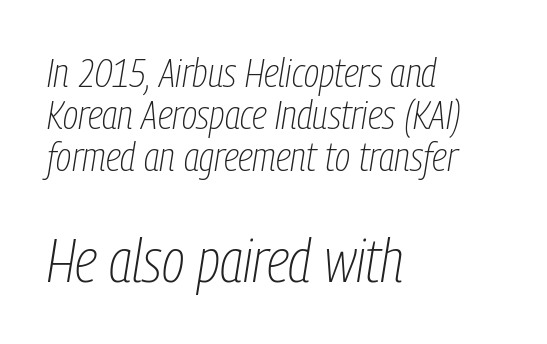
The image shows 61 px thin, condensed type, italic (leaning right); set left-aligned, tight line spacing (1.03x), normal letter spacing, not underlined; the second (bottom) block is 1.49x larger; low stroke contrast and a medium x-height.
